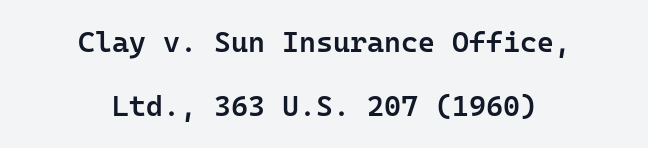
{"serif": "no", "italic": "no", "bold": "semi", "weight": "semibold", "width": "normal", "stroke_contrast": "low", "x_height": "medium", "monospaced": "yes", "underline": "no", "align": "center", "line_spacing": "loose", "line_spacing_ratio": 2.2, "letter_spacing": "normal", "letter_spacing_em": 0.0, "glyph_px": 29}
